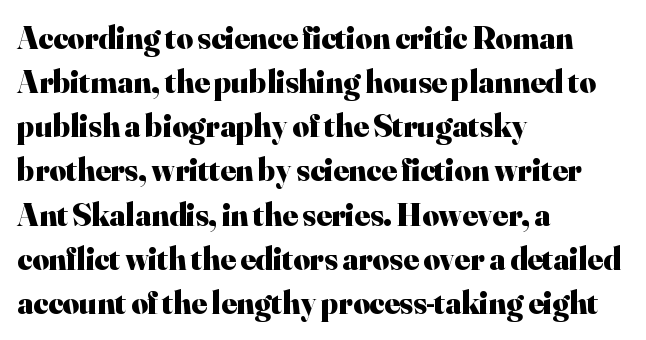
Q: Is the text bold? A: Yes.
Q: Is the text italic (slanted)? A: No, it is upright.
Q: Is the typeface a serif or a sans-serif typeface? A: Serif.
Q: Is the text underlined? A: No.
Q: How is the paragraph aligned? A: Left-aligned.
Q: Is the spacing between letters normal or unusually wide? A: Normal.
Q: Is the spacing between lines tight, normal or loose? A: Normal.
Q: Width (condensed, normal, or wide)? A: Normal.
Q: Stroke contrast? A: High.
Q: x-height? A: Small.
Q: Monospaced? A: No.
